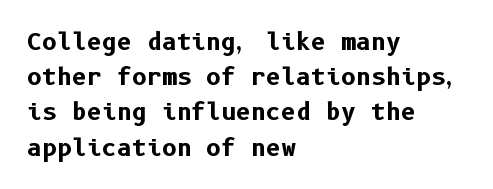
Q: Is the text bold? A: Yes.
Q: Is the text italic (slanted)? A: No, it is upright.
Q: Is the text underlined? A: No.
Q: How is the paragraph aligned? A: Left-aligned.
Q: Is the spacing between letters normal or unusually wide? A: Normal.
Q: Is the spacing between lines tight, normal or loose? A: Normal.
